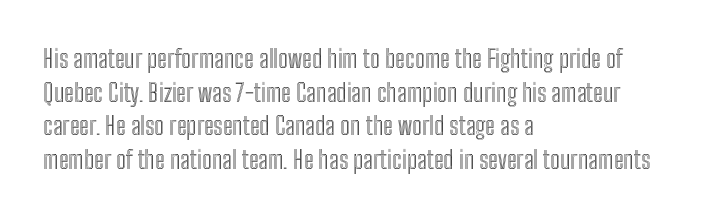
{"italic": "no", "underline": "no", "align": "left", "line_spacing": "normal", "line_spacing_ratio": 1.35, "letter_spacing": "normal", "letter_spacing_em": 0.0, "glyph_px": 25}
